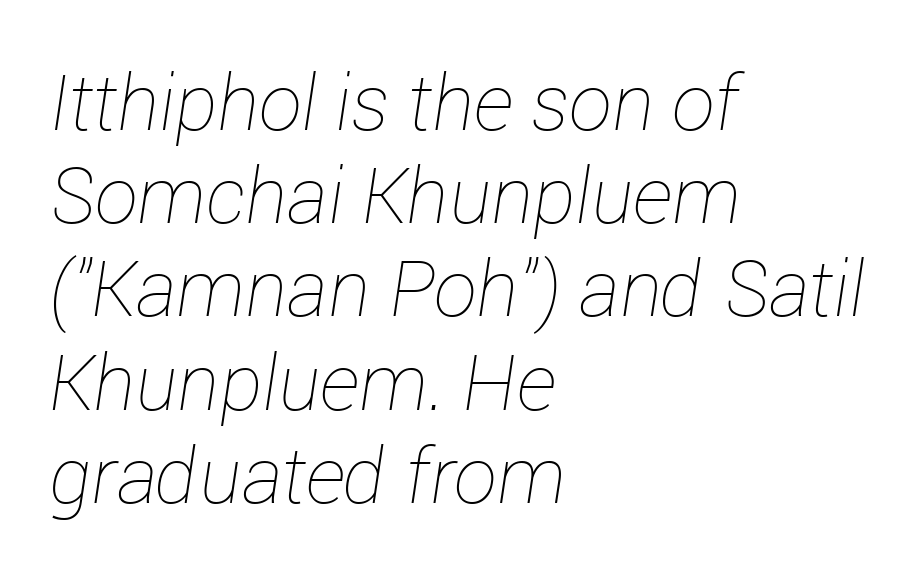
The passage shown is typed in a proportional face where columns would drift. The passage is arranged the way most books set body copy — flush left. Between one letter and the next there's only the usual sliver of space. Yep, that's italic — everything's leaning.
